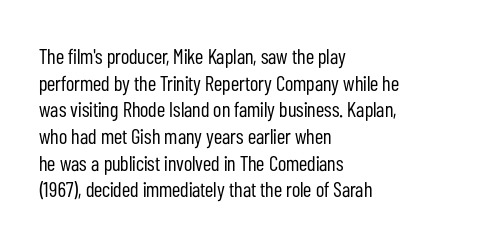
Q: Is the text bold? A: No.
Q: Is the text italic (slanted)? A: No, it is upright.
Q: Is the text underlined? A: No.
Q: How is the paragraph aligned? A: Left-aligned.
Q: Is the spacing between letters normal or unusually wide? A: Normal.
Q: Is the spacing between lines tight, normal or loose? A: Normal.
